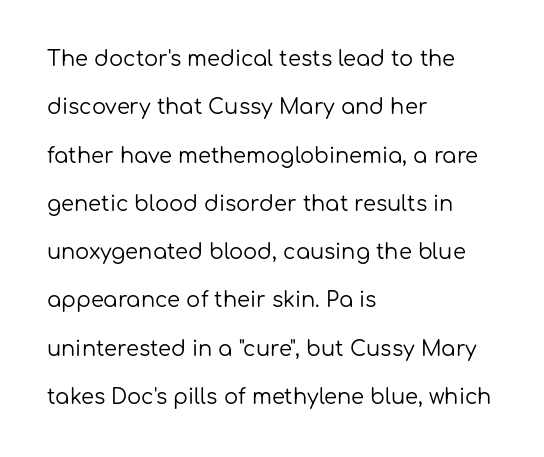
The image shows 21 px text type, upright; set left-aligned, loose line spacing (2.3x), normal letter spacing, not underlined.
